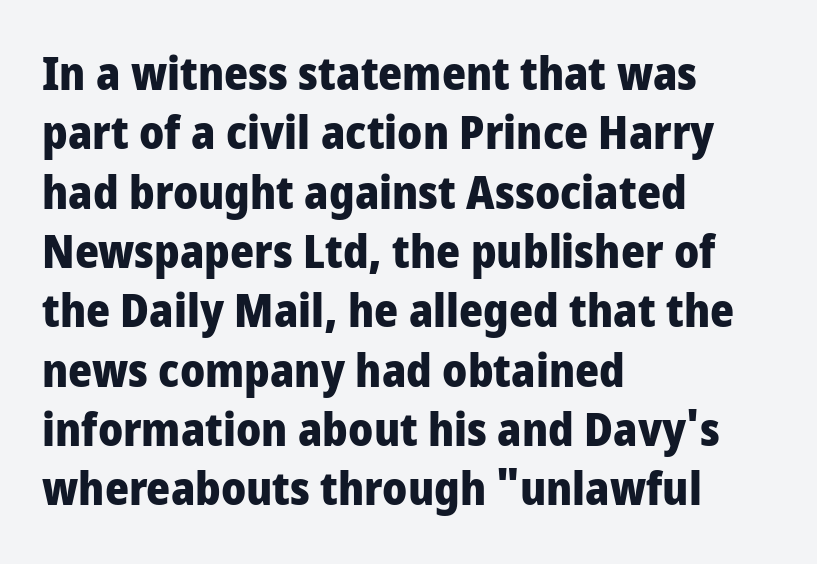
The image shows 46 px heavy, condensed sans-serif type, upright; set left-aligned, normal line spacing (1.29x), normal letter spacing, not underlined; low stroke contrast and a large x-height.
